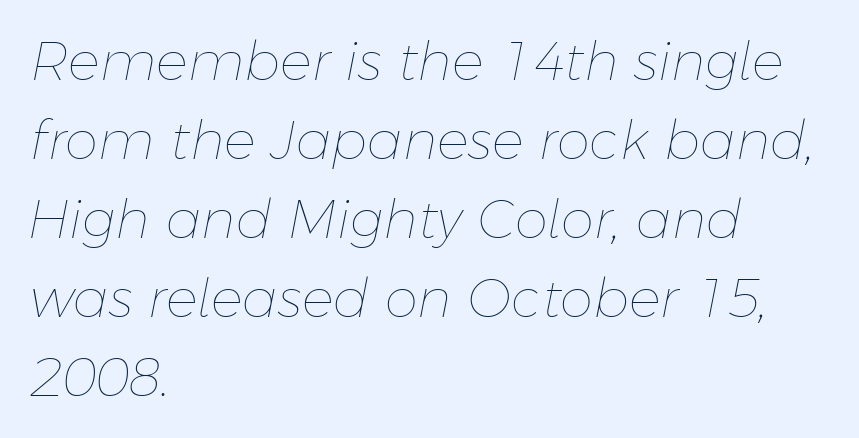
Q: Is the text bold? A: No.
Q: Is the text italic (slanted)? A: Yes, it leans right by about 11 degrees.
Q: Is the text underlined? A: No.
Q: How is the paragraph aligned? A: Left-aligned.
Q: Is the spacing between letters normal or unusually wide? A: Normal.
Q: Is the spacing between lines tight, normal or loose? A: Normal.
Q: Width (condensed, normal, or wide)? A: Normal.
Q: Stroke contrast? A: Low.
Q: x-height? A: Medium.
Q: Monospaced? A: No.
